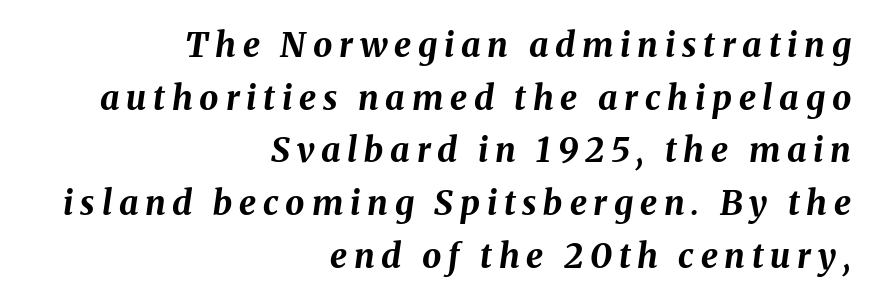
{"italic": "yes", "lean": "right", "slant_degrees": 8, "bold": "yes", "weight": "bold", "width": "normal", "stroke_contrast": "medium", "x_height": "medium", "monospaced": "no", "underline": "no", "align": "right", "line_spacing": "normal", "line_spacing_ratio": 1.55, "letter_spacing": "wide", "letter_spacing_em": 0.2, "glyph_px": 34}
